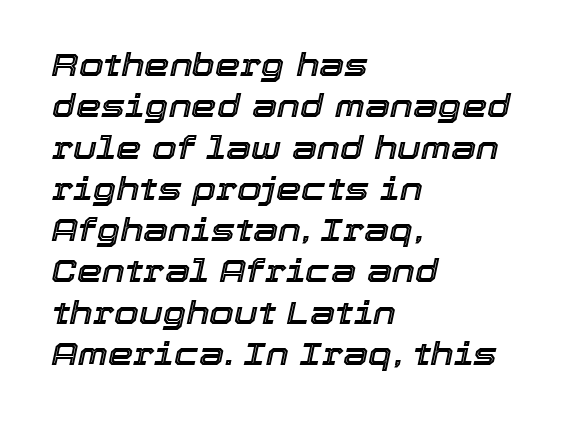
Q: Is the text italic (slanted)? A: Yes, it leans right by about 12 degrees.
Q: Is the text underlined? A: No.
Q: How is the paragraph aligned? A: Left-aligned.
Q: Is the spacing between letters normal or unusually wide? A: Normal.
Q: Is the spacing between lines tight, normal or loose? A: Normal.
Q: Width (condensed, normal, or wide)? A: Normal.
Q: x-height? A: Medium.
Q: Monospaced? A: No.
